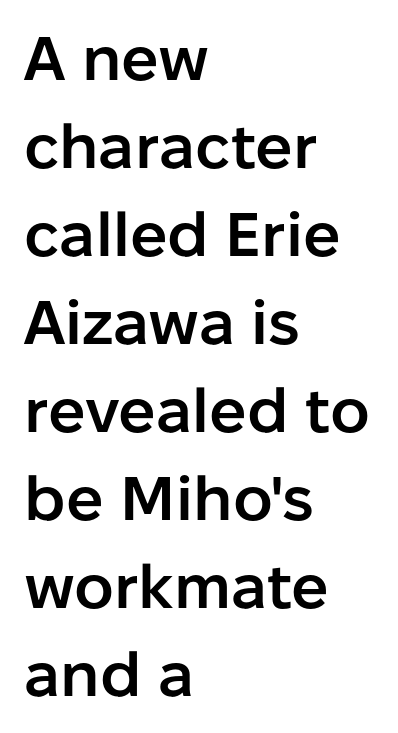
{"serif": "no", "italic": "no", "bold": "semi", "weight": "semibold", "width": "normal", "stroke_contrast": "low", "x_height": "medium", "monospaced": "no", "underline": "no", "align": "left", "line_spacing": "normal", "line_spacing_ratio": 1.42, "letter_spacing": "normal", "letter_spacing_em": 0.0, "glyph_px": 62}
